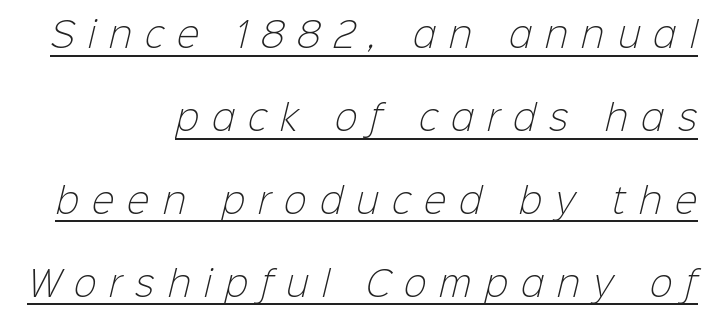
Q: Is the text bold? A: No.
Q: Is the typeface a serif or a sans-serif typeface? A: Sans-serif.
Q: Is the text underlined? A: Yes.
Q: How is the paragraph aligned? A: Right-aligned.
Q: Is the spacing between letters normal or unusually wide? A: Unusually wide.
Q: Is the spacing between lines tight, normal or loose? A: Loose.
Q: Width (condensed, normal, or wide)? A: Normal.
Q: Stroke contrast? A: Low.
Q: x-height? A: Medium.
Q: Monospaced? A: No.
